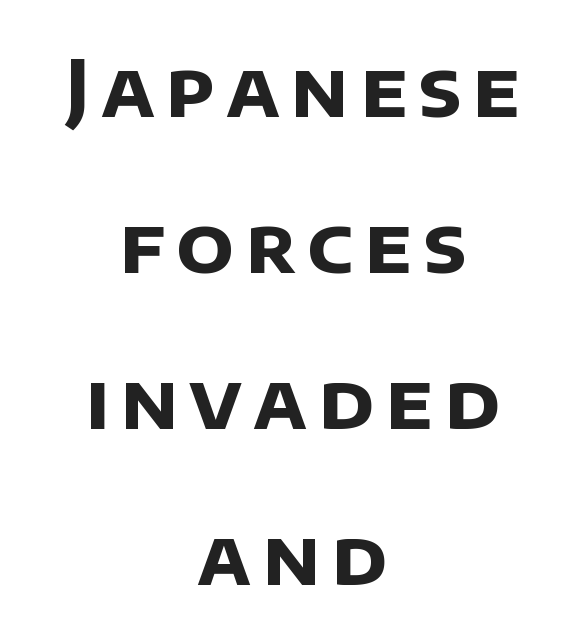
The face used here is proportionally spaced, like ordinary book or web type. Descenders hang freely into open space. Students, observe: this is what heavily led, spacious text looks like. Typeset on center — no edge is straight. Heavy-handed strokes throughout: this text is bold. What kind of face is this? One without serifs — a sans.
